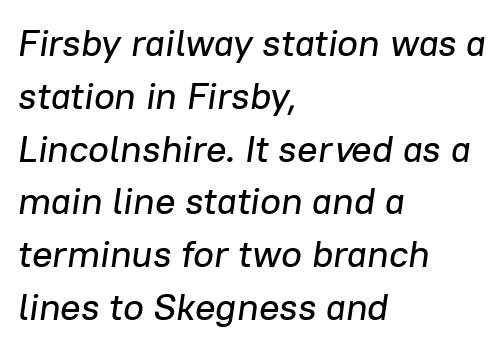
The image shows 38 px text type, italic (leaning right); set left-aligned, normal line spacing (1.39x), normal letter spacing, not underlined; low stroke contrast and a medium x-height.
